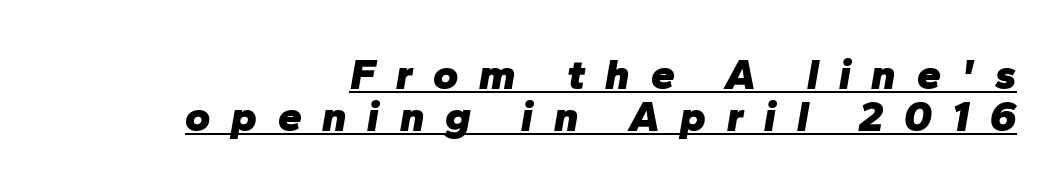
{"italic": "yes", "lean": "right", "slant_degrees": 10, "bold": "yes", "weight": "heavy", "width": "normal", "stroke_contrast": "low", "x_height": "medium", "monospaced": "no", "underline": "yes", "align": "right", "line_spacing": "tight", "line_spacing_ratio": 0.97, "letter_spacing": "wide", "letter_spacing_em": 0.48, "glyph_px": 43}
